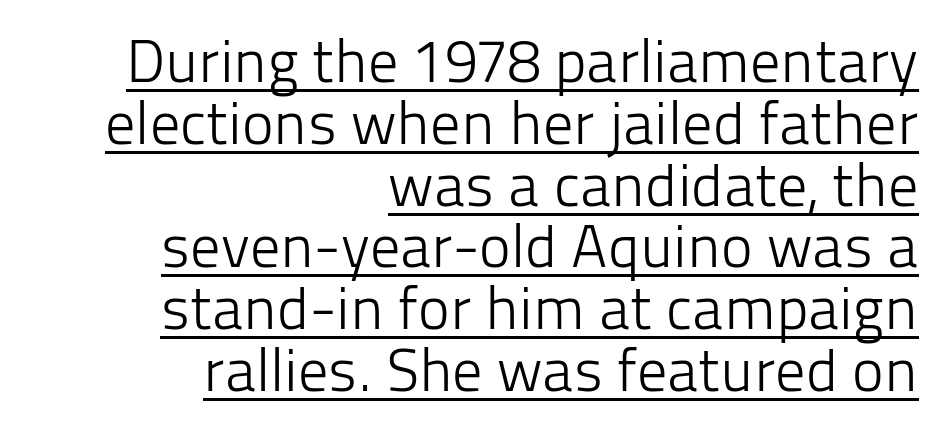
Q: Is the text bold? A: No.
Q: Is the text italic (slanted)? A: No, it is upright.
Q: Is the typeface a serif or a sans-serif typeface? A: Sans-serif.
Q: Is the text underlined? A: Yes.
Q: How is the paragraph aligned? A: Right-aligned.
Q: Is the spacing between letters normal or unusually wide? A: Normal.
Q: Is the spacing between lines tight, normal or loose? A: Tight.
Q: Width (condensed, normal, or wide)? A: Normal.
Q: Stroke contrast? A: Low.
Q: x-height? A: Medium.
Q: Monospaced? A: No.
